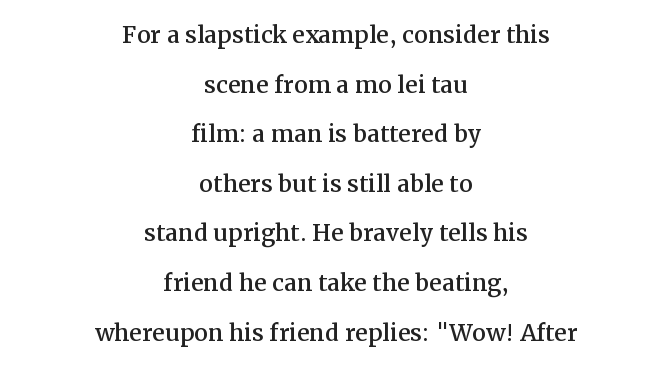
Ascenders rise straight up at ninety degrees. Observe the serifs anchoring each vertical stroke in this sample. Default kerning and tracking; the words read as compact shapes. The passage shown is typed in a proportional face where columns would drift.
